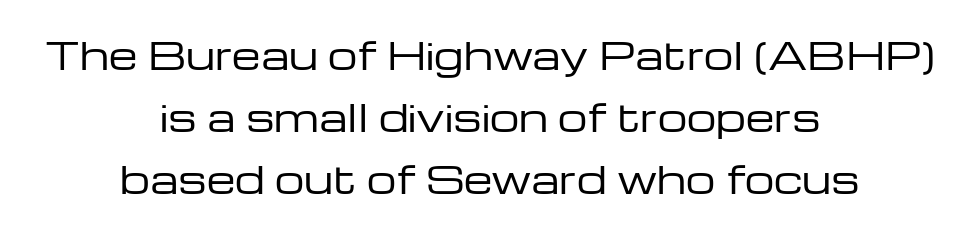
{"serif": "no", "italic": "no", "bold": "no", "weight": "regular", "width": "wide", "stroke_contrast": "low", "x_height": "medium", "monospaced": "no", "underline": "no", "align": "center", "line_spacing": "normal", "line_spacing_ratio": 1.67, "letter_spacing": "normal", "letter_spacing_em": 0.0, "glyph_px": 37}
